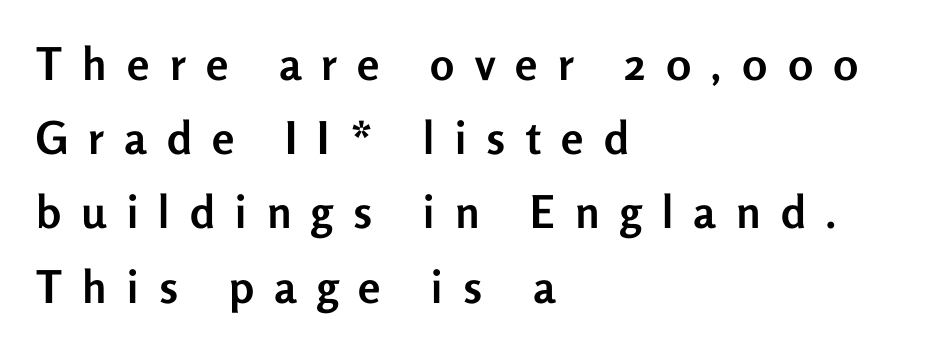
Nobody drew a line under any word here. A roman cut, with each character standing at attention. A normal amount of white space separates one row of letters from the next. Typographic density is high because the face is bold.
